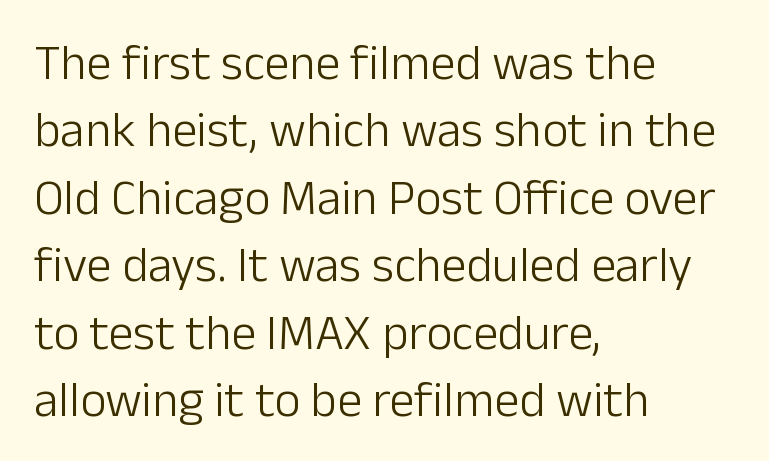
Summary of weight: not heavy and not bold. Grotesque or geometric, the face here clearly has no serifs. Rendered with straight, roman letterforms. The typesetter chose a ragged-right arrangement here. Inter-character spacing is left at the font's built-in metrics. This sample has the flowing, uneven cadence of proportional lettering.
